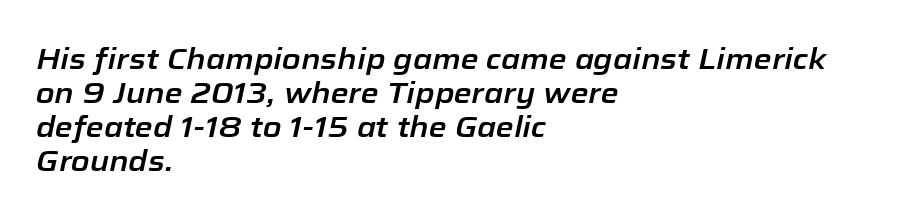
{"italic": "yes", "lean": "right", "slant_degrees": 12, "width": "normal", "stroke_contrast": "low", "x_height": "medium", "monospaced": "no", "underline": "no", "align": "left", "line_spacing_ratio": 1.17, "letter_spacing": "normal", "letter_spacing_em": 0.0, "glyph_px": 29}
